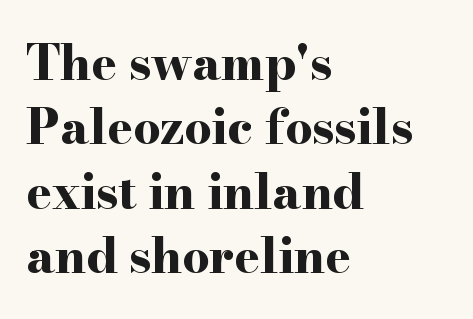
The image shows 48 px bold, wide serif type, upright; set left-aligned, normal line spacing (1.34x), normal letter spacing, not underlined; high stroke contrast and a small x-height.
